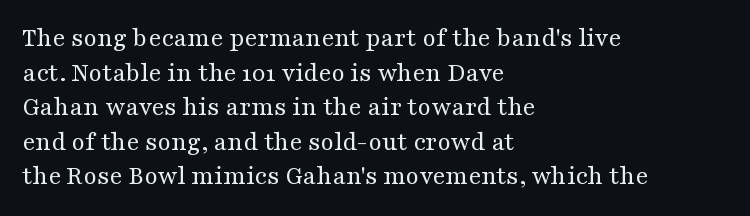
The image shows 27 px text type, upright; set left-aligned, normal line spacing (1.28x), normal letter spacing, not underlined.
